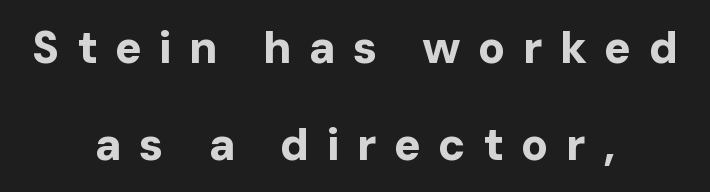
The foot of each line stays bare and open. The passage shown stacks its lines with a broad gap. The typography opts for an upright posture over an oblique one. This sample has the flowing, uneven cadence of proportional lettering. Where is the straight margin? There isn't one; the lines are centered. Does extra space separate the letters? Yes, quite a lot of it.
